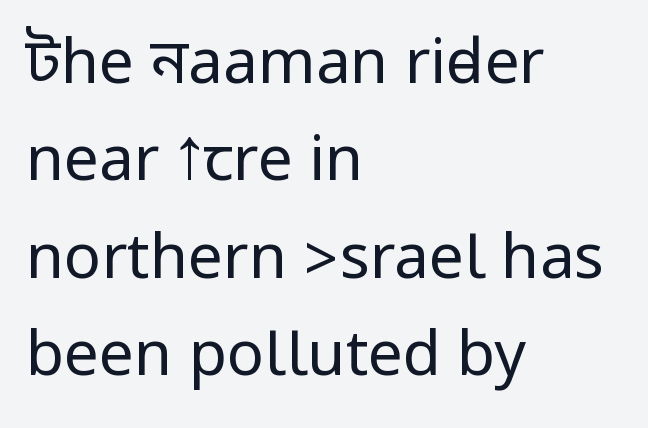
The image shows 62 px regular-weight, condensed sans-serif type, upright; set left-aligned, normal line spacing (1.57x), normal letter spacing, not underlined; low stroke contrast.
